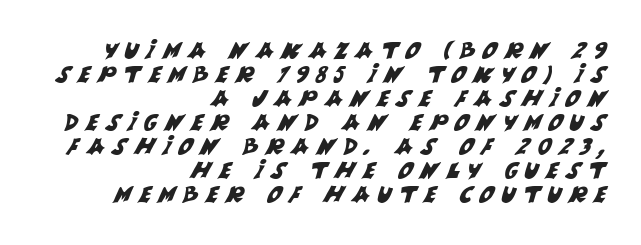
Q: Is the text underlined? A: No.
Q: How is the paragraph aligned? A: Right-aligned.
Q: Is the spacing between letters normal or unusually wide? A: Unusually wide.
Q: Is the spacing between lines tight, normal or loose? A: Tight.
